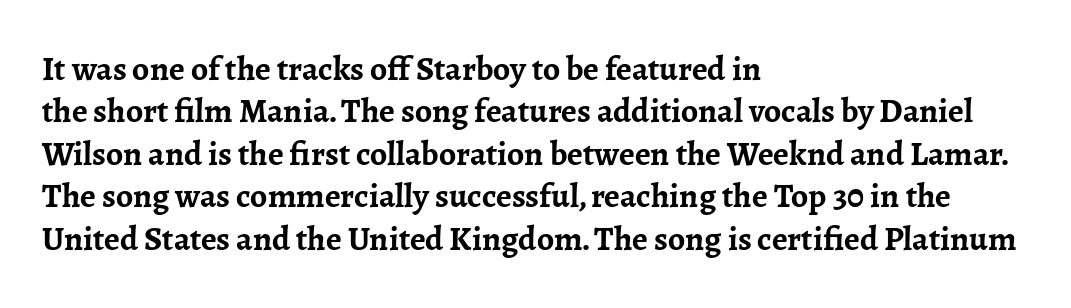
The image shows 34 px semibold serif type, upright; set left-aligned, normal line spacing (1.25x), normal letter spacing, not underlined; low stroke contrast and a medium x-height.
